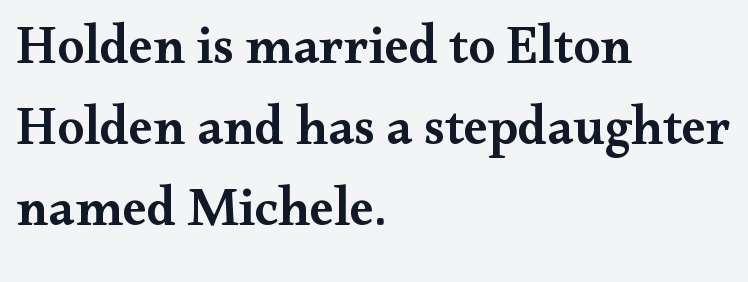
{"serif": "yes", "italic": "no", "bold": "semi", "weight": "semibold", "width": "wide", "stroke_contrast": "medium", "x_height": "small", "monospaced": "no", "underline": "no", "align": "left", "line_spacing": "normal", "line_spacing_ratio": 1.5, "letter_spacing": "normal", "letter_spacing_em": 0.0, "glyph_px": 54}
